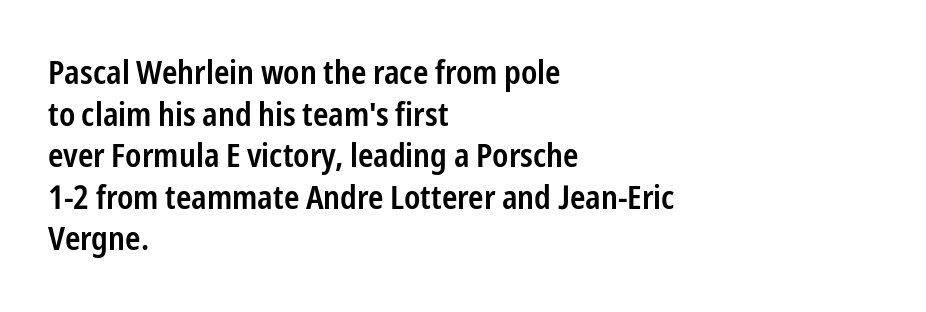
{"serif": "no", "italic": "no", "bold": "semi", "weight": "semibold", "width": "condensed", "stroke_contrast": "low", "x_height": "medium", "monospaced": "no", "underline": "no", "align": "left", "line_spacing": "normal", "line_spacing_ratio": 1.26, "letter_spacing": "normal", "letter_spacing_em": 0.0, "glyph_px": 33}
